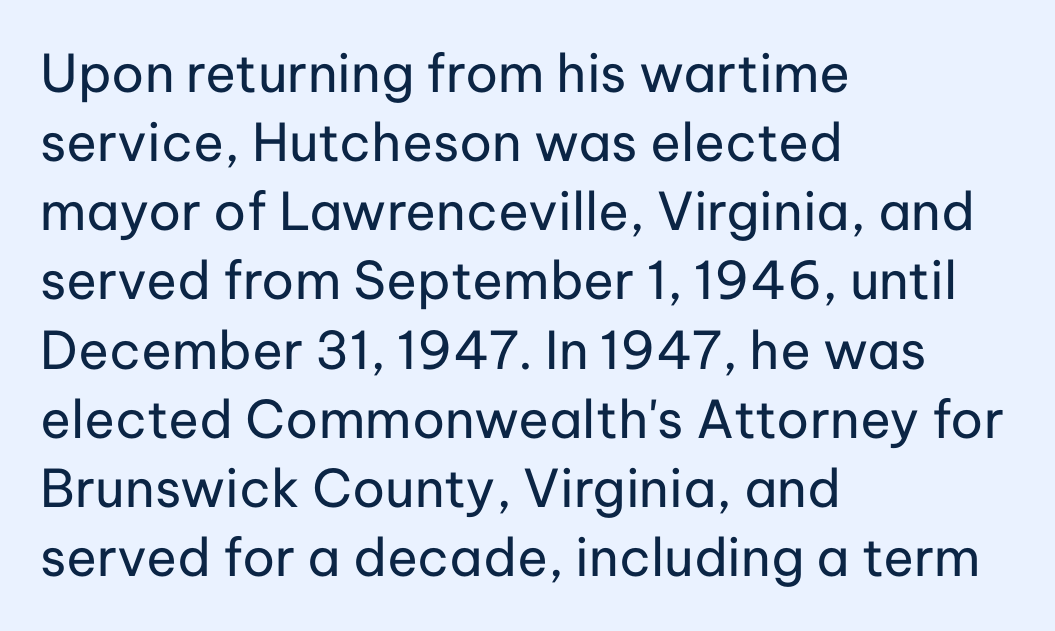
You could call the tracking neutral — neither tight nor loose. The typeface chosen for these lines omits serifs. Stems and bowls with no extra thickness — not bold. Rows of type keep a routine distance in the vertical direction. The passage shown is not underscored anywhere. The font's upright variant was chosen for this text.
